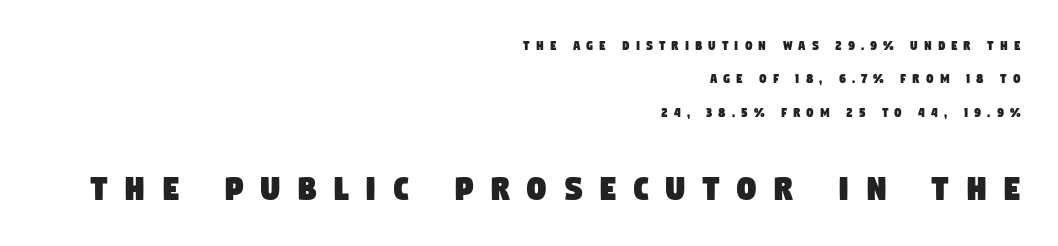
What kind of face is this? One without serifs — a sans. Note the varied advance widths — an 'i' is clearly narrower than an 'm'. The compositor pushed each line to the right boundary. The leading is generous, giving the passage an open texture. Larger block? The one below; the one above is distinctly smaller. Any mark beneath the type? The region is blank.
